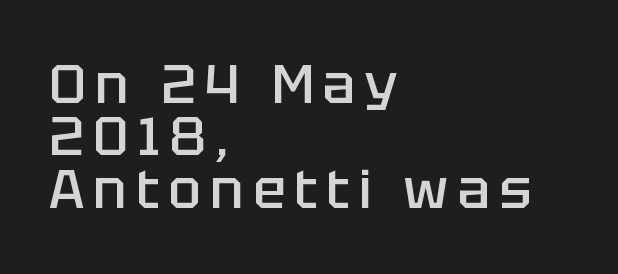
Q: Is the text bold? A: Semi-bold.
Q: Is the text italic (slanted)? A: No, it is upright.
Q: Is the typeface a serif or a sans-serif typeface? A: Sans-serif.
Q: Is the text underlined? A: No.
Q: How is the paragraph aligned? A: Left-aligned.
Q: Is the spacing between lines tight, normal or loose? A: Tight.
Q: Width (condensed, normal, or wide)? A: Normal.
Q: Stroke contrast? A: Low.
Q: x-height? A: Large.
Q: Monospaced? A: No.
